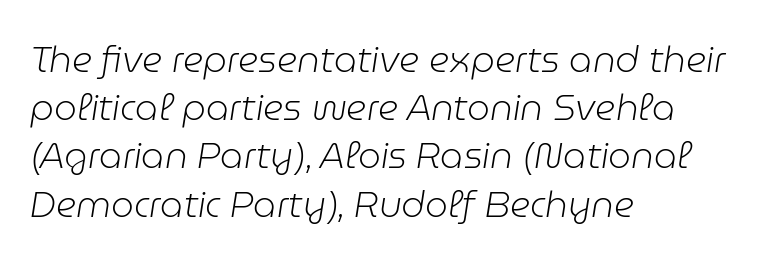
Short and long lines alike share a common starting point at left. Stem width sits at or under what a default text font uses. Leading: standard. A typesetter would call this zero additional tracking. The foot of each line stays bare and open.
